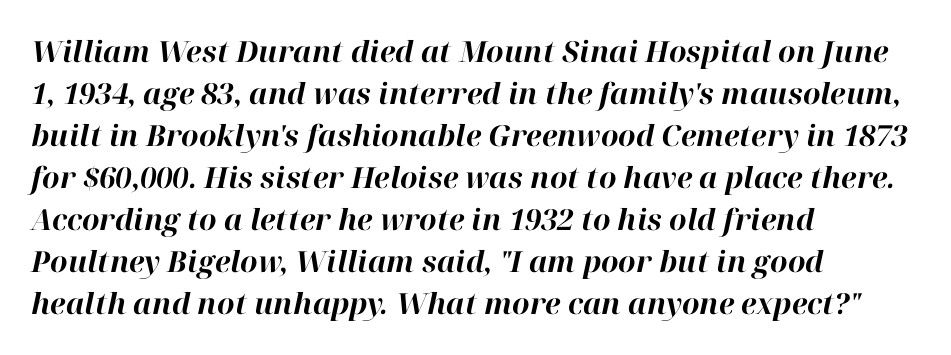
The image shows 29 px bold type, italic (leaning right); set left-aligned, normal line spacing (1.45x), normal letter spacing, not underlined; high stroke contrast and a medium x-height.
